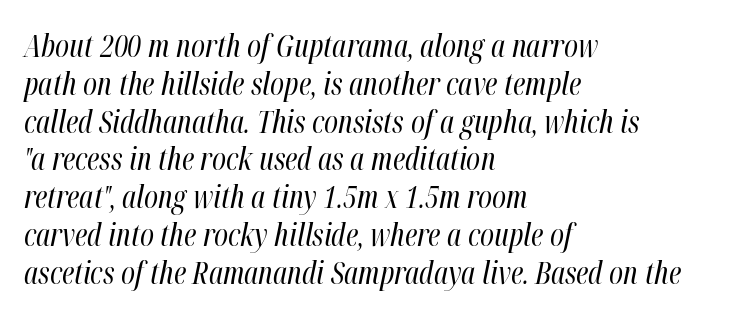
Q: Is the text bold? A: No.
Q: Is the text italic (slanted)? A: Yes, it leans right by about 12 degrees.
Q: Is the text underlined? A: No.
Q: How is the paragraph aligned? A: Left-aligned.
Q: Is the spacing between letters normal or unusually wide? A: Normal.
Q: Is the spacing between lines tight, normal or loose? A: Normal.
Q: Width (condensed, normal, or wide)? A: Condensed.
Q: Stroke contrast? A: High.
Q: x-height? A: Medium.
Q: Monospaced? A: No.
